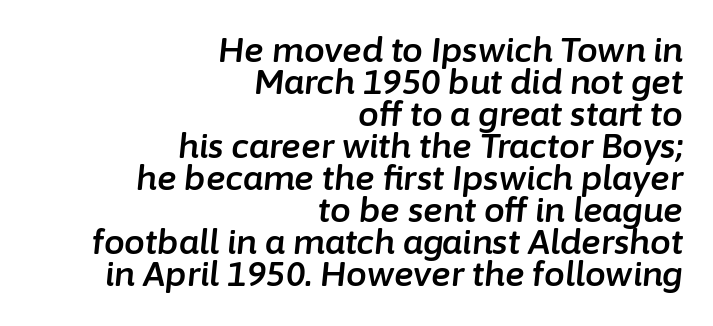
The image shows 33 px text type, italic (leaning right); set right-aligned, tight line spacing (0.97x), normal letter spacing, not underlined; low stroke contrast and a medium x-height.
